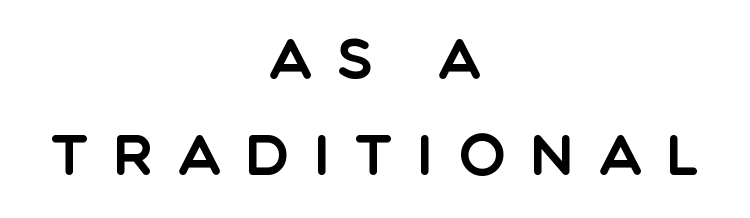
The letters advance in unequal steps, a hallmark of proportional type. The zone under the glyphs is completely vacant. A centered setting, common on invitations and titles, is used for this passage. Words appear elongated and porous because spacing is wide.
